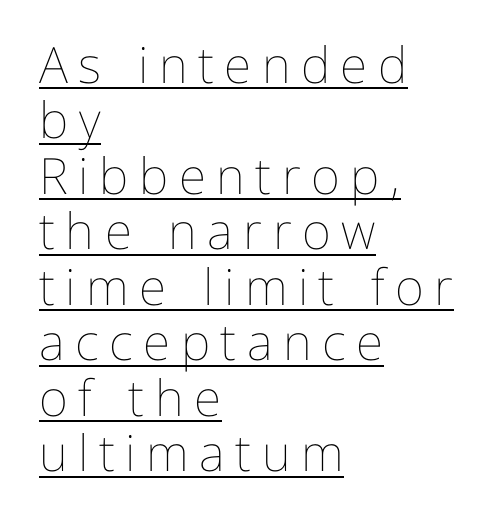
{"italic": "no", "bold": "no", "weight": "thin", "width": "normal", "stroke_contrast": "low", "x_height": "medium", "monospaced": "no", "underline": "yes", "align": "left", "line_spacing": "tight", "line_spacing_ratio": 1.11, "letter_spacing": "wide", "letter_spacing_em": 0.21, "glyph_px": 50}
